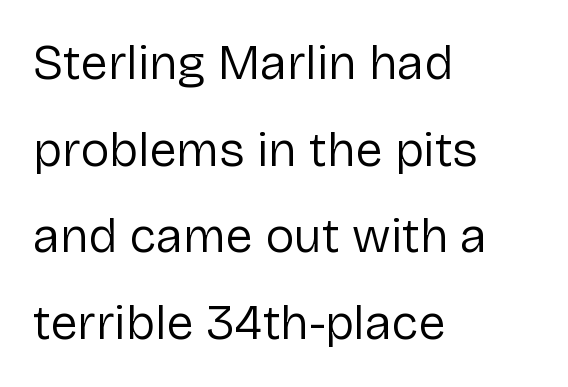
The image shows 49 px regular-weight sans-serif type, upright; set left-aligned, line spacing 1.77x, normal letter spacing, not underlined; low stroke contrast and a medium x-height.
